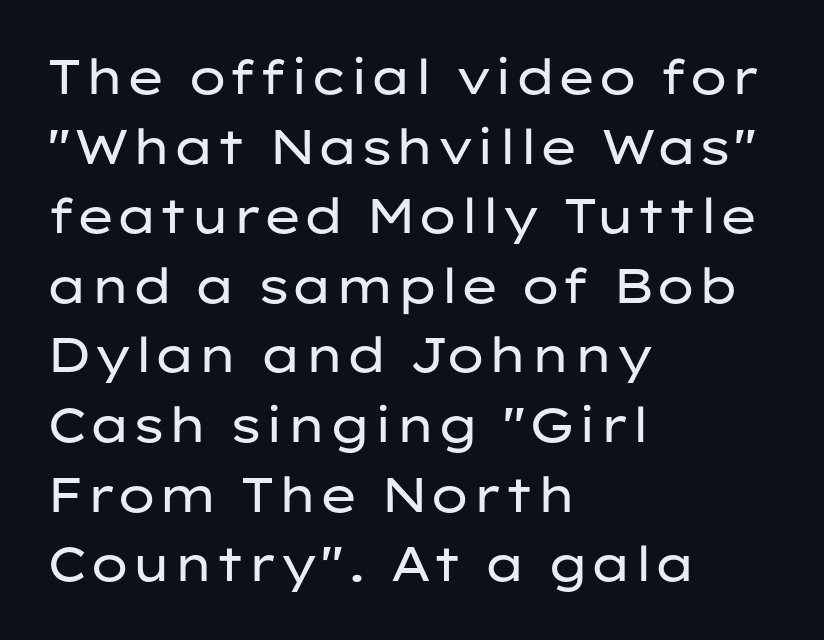
{"serif": "no", "italic": "no", "bold": "no", "weight": "regular", "width": "wide", "stroke_contrast": "low", "x_height": "medium", "monospaced": "no", "underline": "no", "align": "left", "line_spacing": "normal", "line_spacing_ratio": 1.45, "letter_spacing": "normal", "letter_spacing_em": 0.0, "glyph_px": 48}
